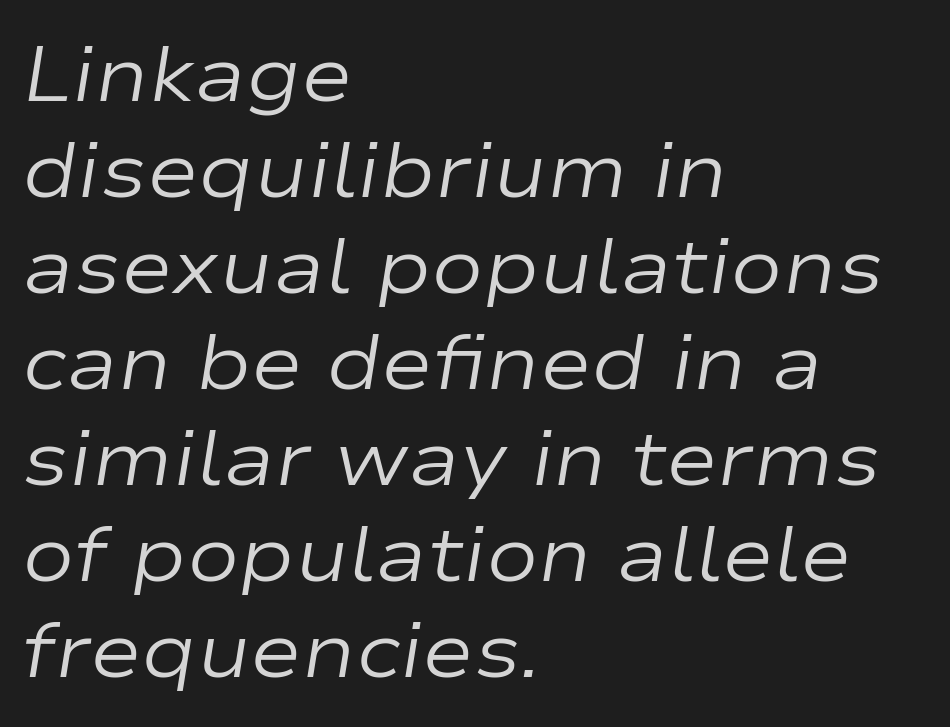
{"italic": "yes", "lean": "right", "slant_degrees": 9, "bold": "no", "weight": "regular", "width": "wide", "stroke_contrast": "low", "x_height": "medium", "monospaced": "no", "underline": "no", "align": "left", "line_spacing_ratio": 1.23, "letter_spacing": "normal", "letter_spacing_em": 0.0, "glyph_px": 78}
